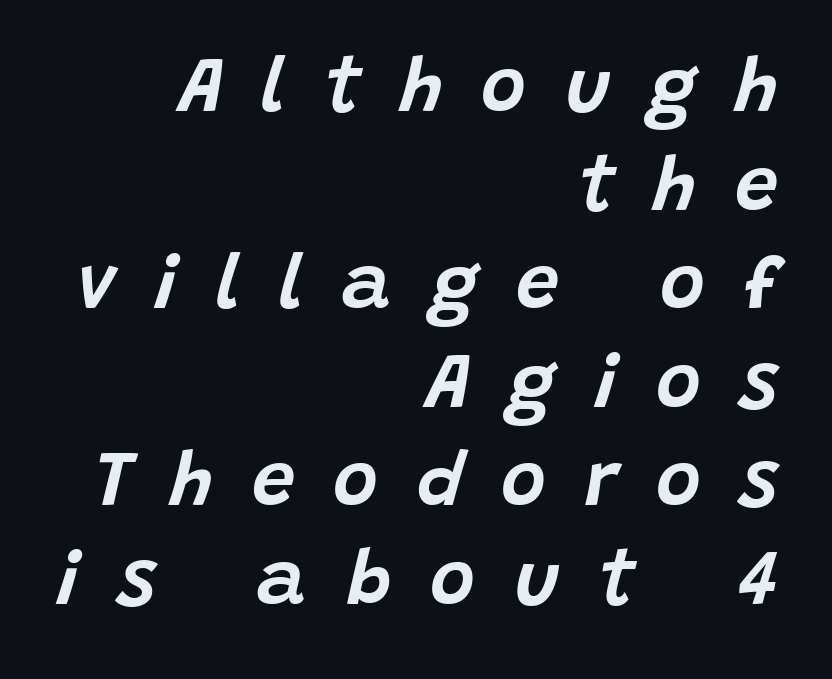
Q: Is the text italic (slanted)? A: Yes, it leans right by about 15 degrees.
Q: Is the text underlined? A: No.
Q: How is the paragraph aligned? A: Right-aligned.
Q: Is the spacing between letters normal or unusually wide? A: Unusually wide.
Q: Is the spacing between lines tight, normal or loose? A: Normal.
Q: Width (condensed, normal, or wide)? A: Normal.
Q: Stroke contrast? A: Low.
Q: x-height? A: Large.
Q: Monospaced? A: No.
